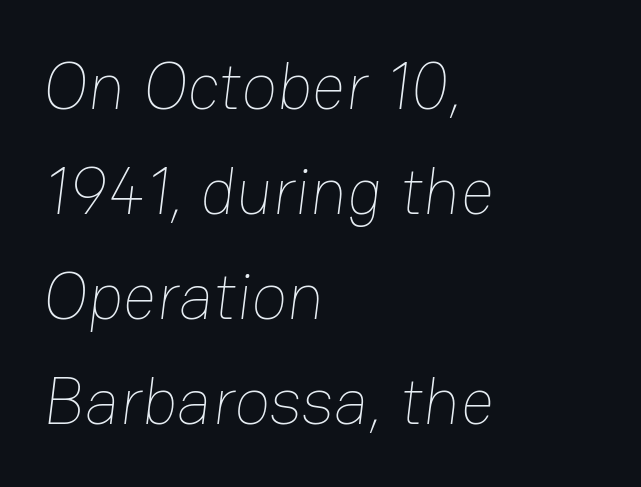
The image shows 66 px thin type; set left-aligned, normal line spacing (1.59x), normal letter spacing, not underlined; low stroke contrast and a medium x-height.
